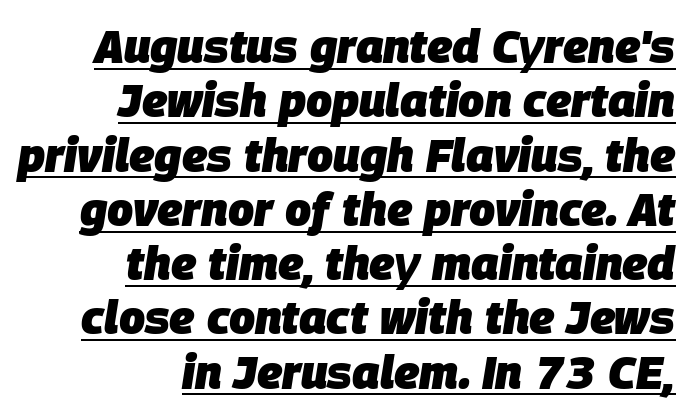
The image shows 46 px heavy type, italic (leaning right); set right-aligned, line spacing 1.18x, normal letter spacing, underlined; low stroke contrast and a large x-height.
